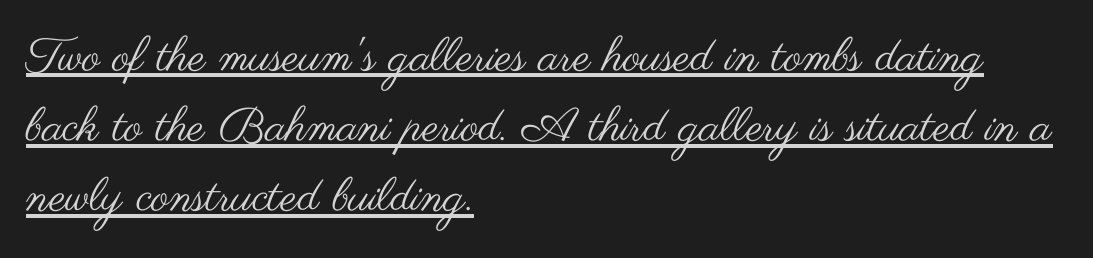
{"serif": "no", "bold": "no", "weight": "regular", "width": "wide", "stroke_contrast": "medium", "x_height": "small", "monospaced": "no", "underline": "yes", "align": "left", "line_spacing": "normal", "line_spacing_ratio": 1.49, "letter_spacing": "normal", "letter_spacing_em": 0.0, "glyph_px": 47}
